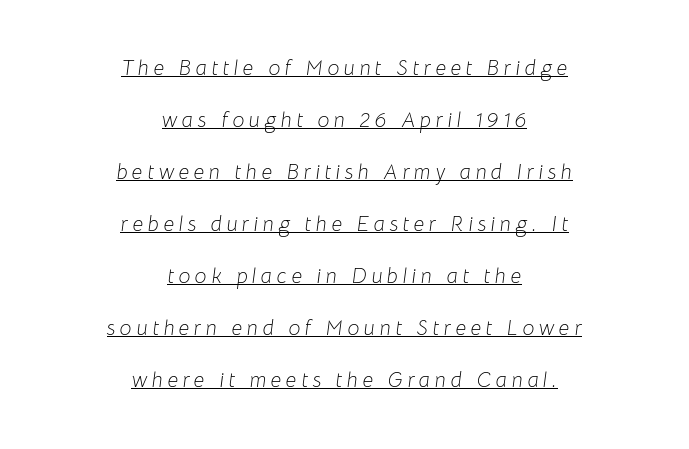
{"italic": "yes", "lean": "right", "slant_degrees": 8, "bold": "no", "underline": "yes", "align": "center", "line_spacing": "loose", "line_spacing_ratio": 2.48, "letter_spacing": "wide", "letter_spacing_em": 0.22, "glyph_px": 21}
